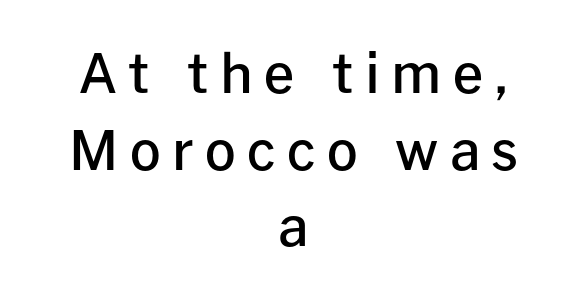
Plain, unruled lines of type. The tracking jumps out immediately: characters are airy and widely separated. Weight: semibold (demi). Are there feet on the stems? There aren't — it's a sans. In terms of leading, this rendering sits right in the middle.
